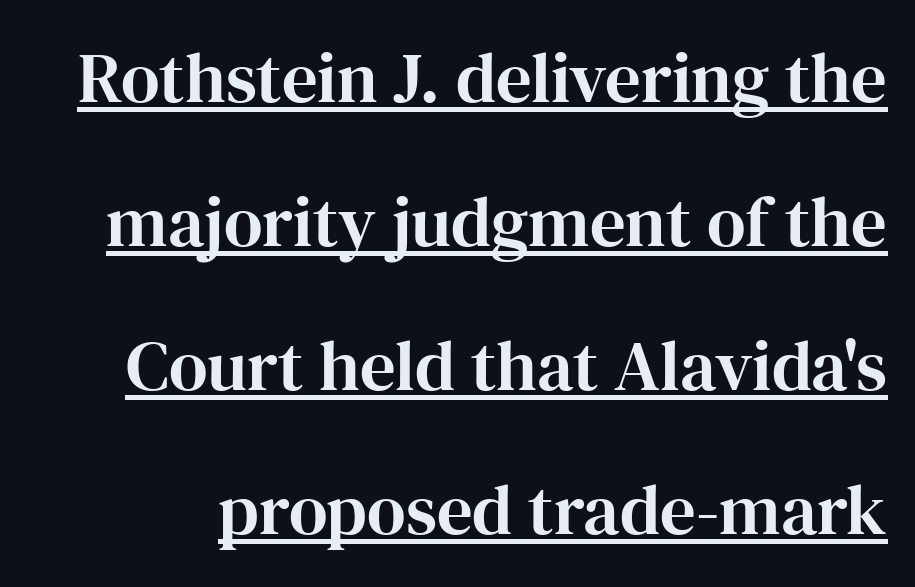
The image shows 71 px serif type, upright; set loose line spacing (2.03x), normal letter spacing, underlined; high stroke contrast and a medium x-height.
